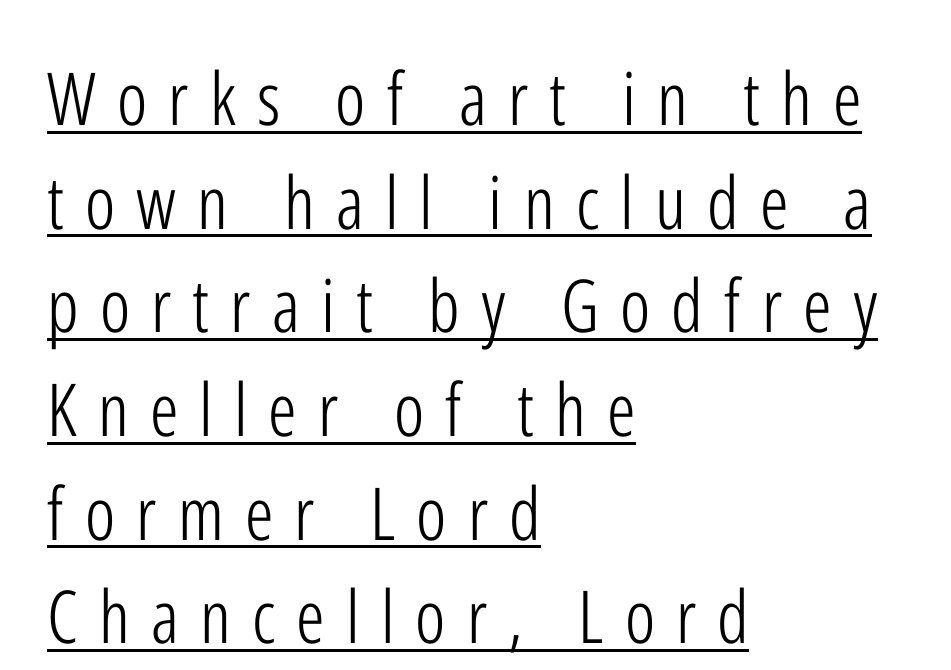
{"serif": "no", "italic": "no", "bold": "no", "weight": "light", "width": "condensed", "stroke_contrast": "low", "x_height": "medium", "monospaced": "no", "underline": "yes", "align": "left", "line_spacing": "normal", "line_spacing_ratio": 1.42, "letter_spacing": "wide", "letter_spacing_em": 0.29, "glyph_px": 73}
